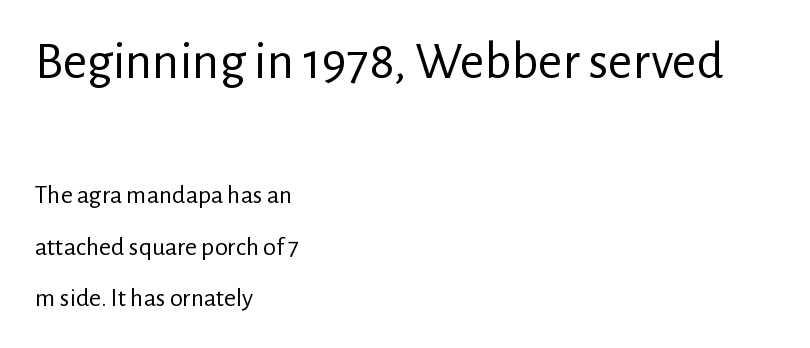
The passage shown stacks its lines with a broad gap. A typesetter would mark this as roman, not italic. The passage shown is typed in a proportional face where columns would drift. Note: no serifs on the glyphs. Horizontally, the lines are justified to the leading edge only.
